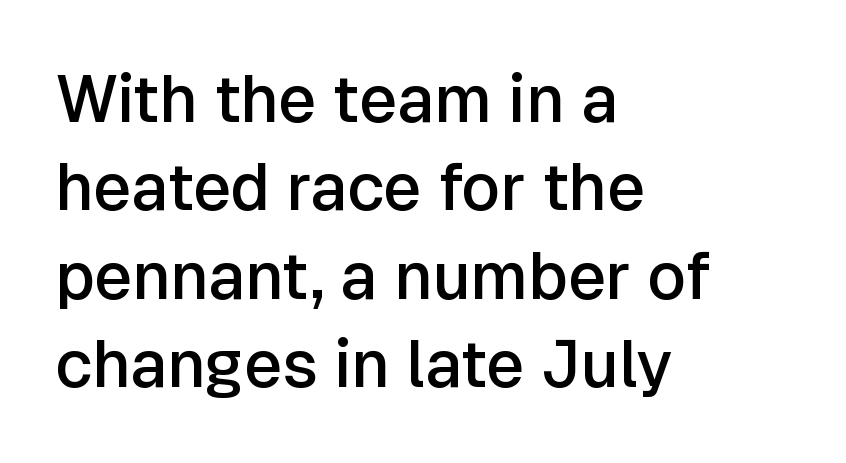
Q: Is the text bold? A: Semi-bold.
Q: Is the text italic (slanted)? A: No, it is upright.
Q: Is the typeface a serif or a sans-serif typeface? A: Sans-serif.
Q: Is the text underlined? A: No.
Q: How is the paragraph aligned? A: Left-aligned.
Q: Is the spacing between letters normal or unusually wide? A: Normal.
Q: Is the spacing between lines tight, normal or loose? A: Normal.
Q: Width (condensed, normal, or wide)? A: Normal.
Q: Stroke contrast? A: Low.
Q: x-height? A: Medium.
Q: Monospaced? A: No.
